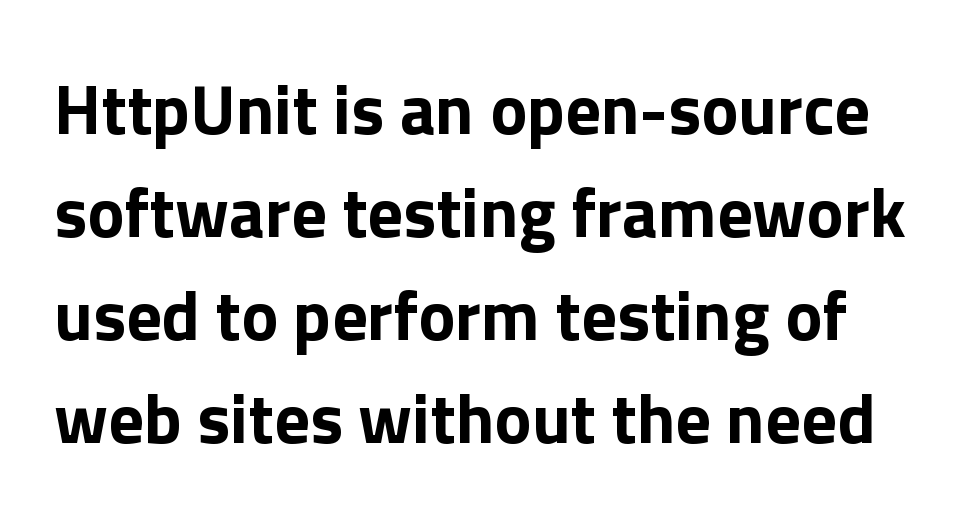
The image shows 70 px bold sans-serif type, upright; set normal line spacing (1.47x), normal letter spacing, not underlined; a medium x-height.
